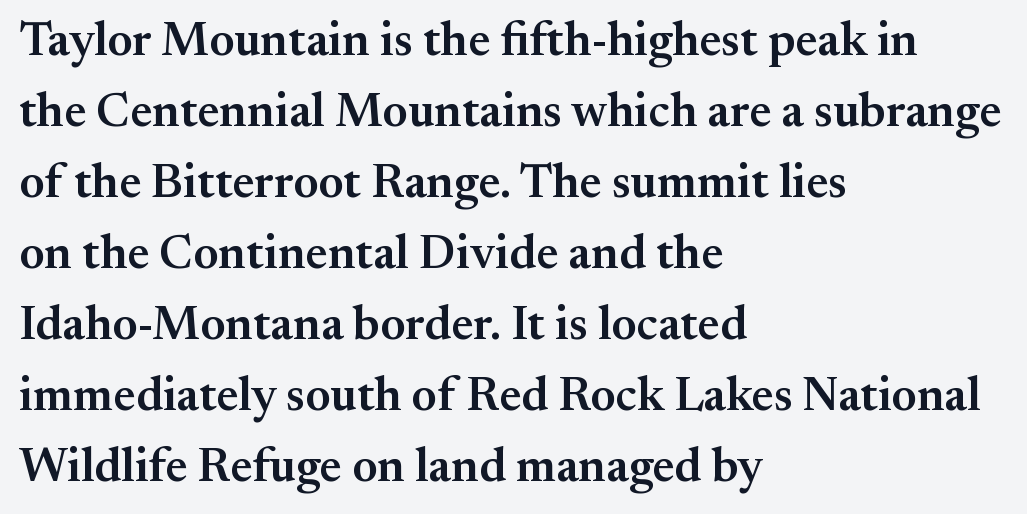
Tracking here is standard; glyphs follow each other at the usual distance. What kind of face is this? One with serifs. Every character sits straight up, as roman type does. Moderately thickened strokes mark this as semibold type. One glance says typical: line gaps are just what's usual.
